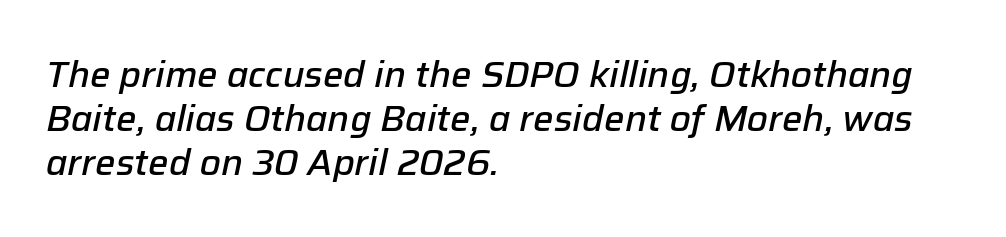
{"italic": "yes", "lean": "right", "slant_degrees": 12, "bold": "semi", "weight": "semibold", "width": "normal", "stroke_contrast": "low", "x_height": "medium", "monospaced": "no", "underline": "no", "align": "left", "line_spacing_ratio": 1.22, "letter_spacing": "normal", "letter_spacing_em": 0.0, "glyph_px": 36}
